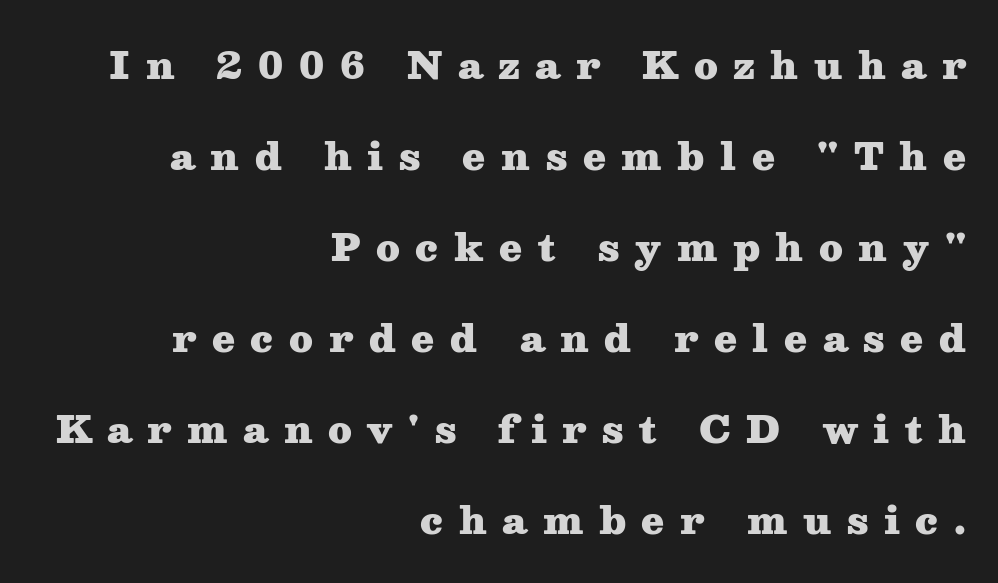
Q: Is the text bold? A: Yes.
Q: Is the text italic (slanted)? A: No, it is upright.
Q: Is the typeface a serif or a sans-serif typeface? A: Serif.
Q: Is the text underlined? A: No.
Q: How is the paragraph aligned? A: Right-aligned.
Q: Is the spacing between letters normal or unusually wide? A: Unusually wide.
Q: Is the spacing between lines tight, normal or loose? A: Loose.
Q: Width (condensed, normal, or wide)? A: Wide.
Q: Stroke contrast? A: Medium.
Q: x-height? A: Medium.
Q: Monospaced? A: No.
